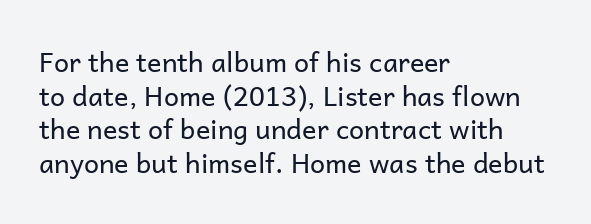
Whoever set this chose a conventional vertical rhythm. Each stroke keeps to a modest, everyday thickness or less. Is there any slant? The stems are plumb. Any mark beneath the type? The region is blank. Horizontal alignment here is leftward, the default for most running prose.
